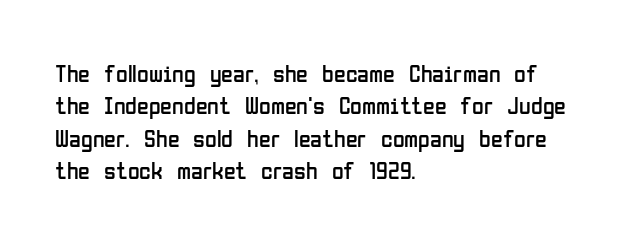
{"italic": "no", "bold": "no", "underline": "no", "align": "left", "line_spacing": "normal", "line_spacing_ratio": 1.35, "letter_spacing": "normal", "letter_spacing_em": 0.0, "glyph_px": 24}
